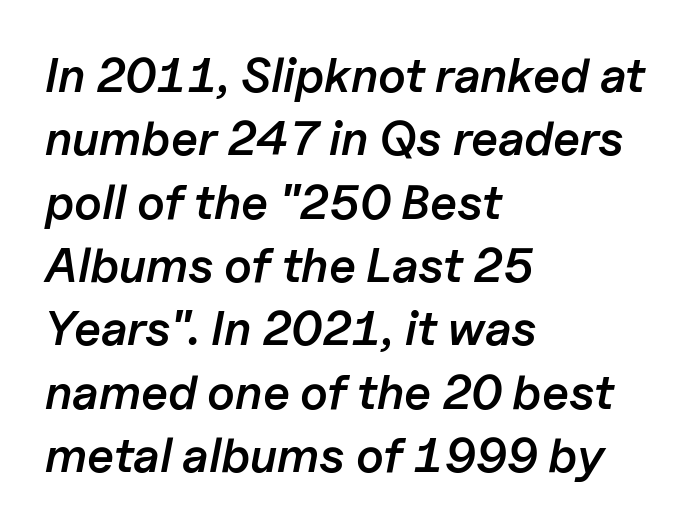
The compositor pushed each line to the left boundary. These lines carry some extra weight — a demibold, not a full bold. If you drew a line through each stem, it would be angled. Words appear dense and cohesive because spacing is normal. Proportional: the letters do not fall into vertical columns. The lines sit at an ordinary, default distance from one another.
